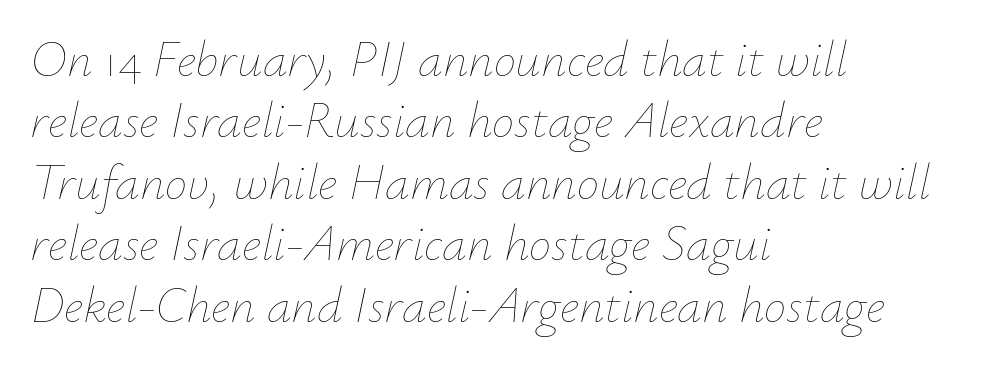
Would a proofreader flag this as italicized? Yes. Observe the ordinary spacing: letters are neighbours, not strangers. The words here are not underlined. Varying glyph widths throughout — classic text-font behaviour. Teacher's note: observe the even left margin — that is flush-left alignment.
